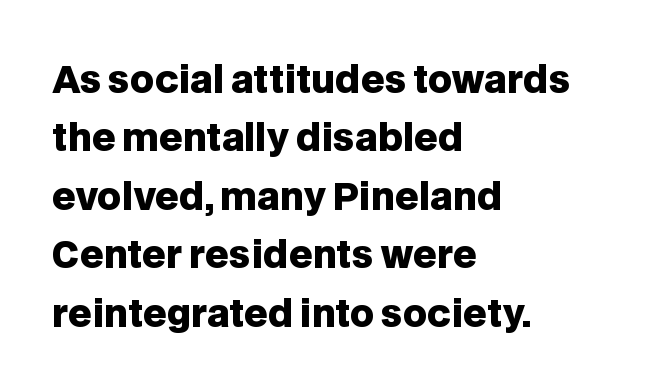
{"serif": "no", "italic": "no", "bold": "yes", "weight": "heavy", "width": "normal", "stroke_contrast": "low", "x_height": "large", "monospaced": "no", "underline": "no", "align": "left", "line_spacing": "normal", "line_spacing_ratio": 1.58, "letter_spacing": "normal", "letter_spacing_em": 0.0, "glyph_px": 37}
